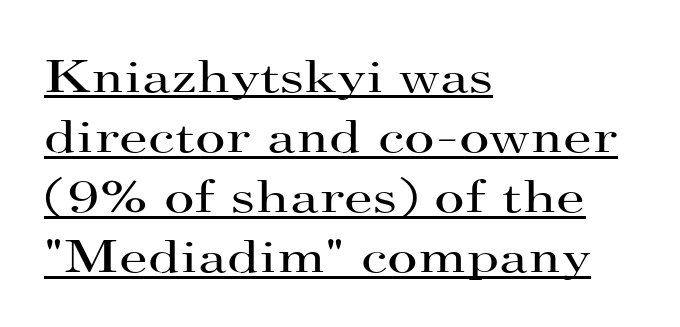
{"serif": "yes", "italic": "no", "bold": "no", "weight": "regular", "width": "wide", "stroke_contrast": "high", "x_height": "small", "monospaced": "no", "underline": "yes", "align": "left", "line_spacing": "normal", "line_spacing_ratio": 1.28, "letter_spacing": "normal", "letter_spacing_em": 0.0, "glyph_px": 47}
